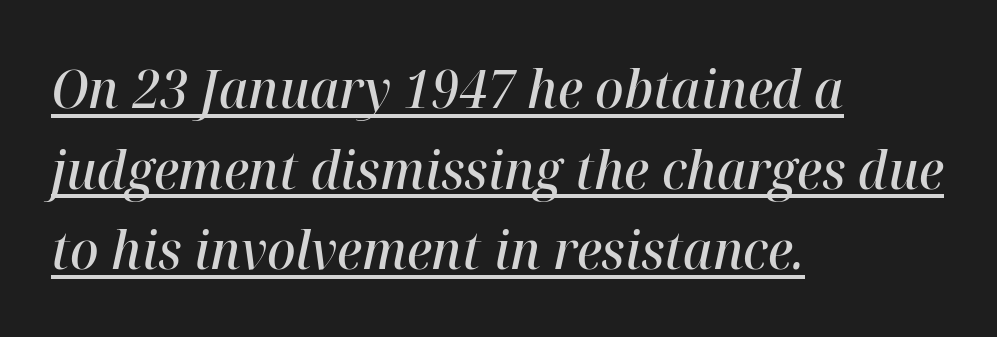
The image shows 53 px semibold type, italic (leaning right); set left-aligned, normal line spacing (1.52x), normal letter spacing, underlined; high stroke contrast and a medium x-height.
